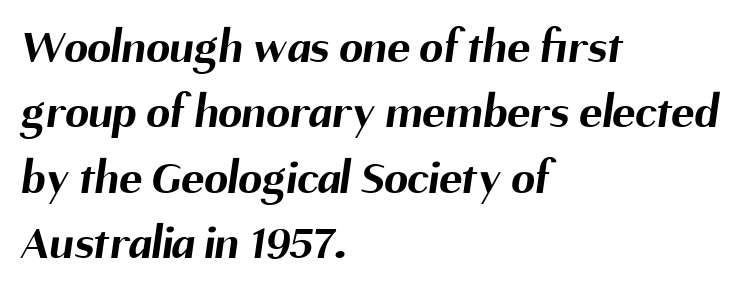
These lines keep a tight, regular rhythm from letter to letter. Are there feet on the stems? There aren't — it's a sans. Honestly, there is no underline to notice here at all. Layout note: lines flush left.
